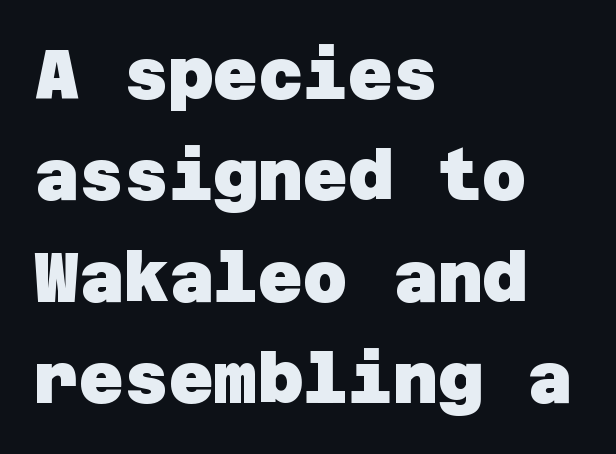
The font family rendered here belongs to the sans-serif group. The space beneath each line is pristine and unruled. Reading down the block, your eye returns to a fixed left position each line. What weight is shown? A full bold with thick strokes. What stands out about the letter spacing? Nothing — it is the standard amount. Regarding leading, the lines here are spaced in the standard way.
